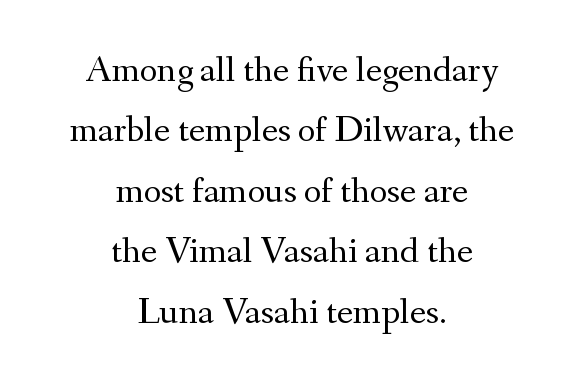
The image shows 38 px regular-weight serif type, upright; set centered, normal line spacing (1.59x), normal letter spacing, not underlined; medium stroke contrast and a small x-height.
